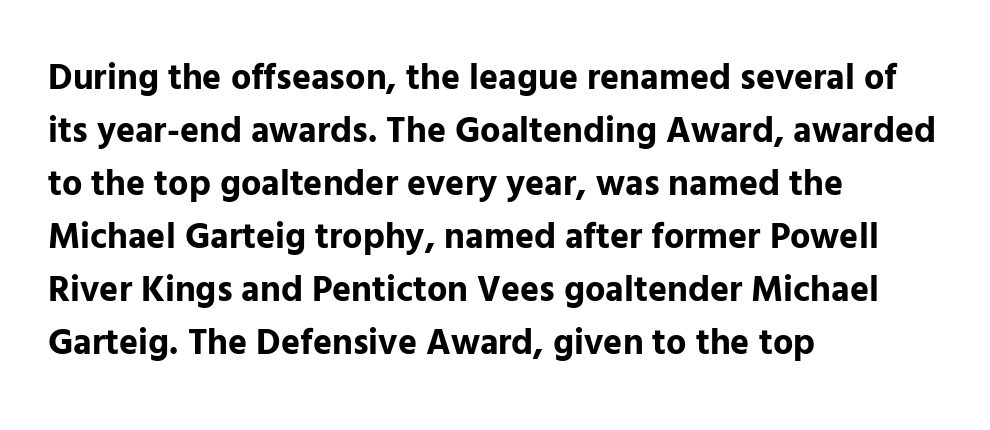
{"serif": "no", "italic": "no", "bold": "yes", "weight": "bold", "width": "normal", "stroke_contrast": "low", "x_height": "medium", "monospaced": "no", "underline": "no", "align": "left", "line_spacing": "normal", "line_spacing_ratio": 1.47, "letter_spacing": "normal", "letter_spacing_em": 0.0, "glyph_px": 36}
